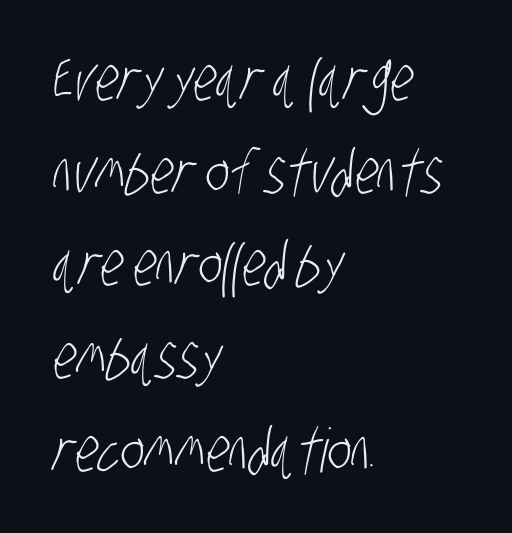
Q: Is the text bold? A: No.
Q: Is the typeface a serif or a sans-serif typeface? A: Sans-serif.
Q: Is the text underlined? A: No.
Q: How is the paragraph aligned? A: Left-aligned.
Q: Is the spacing between letters normal or unusually wide? A: Normal.
Q: Is the spacing between lines tight, normal or loose? A: Normal.
Q: Width (condensed, normal, or wide)? A: Condensed.
Q: Stroke contrast? A: Low.
Q: x-height? A: Large.
Q: Monospaced? A: No.
